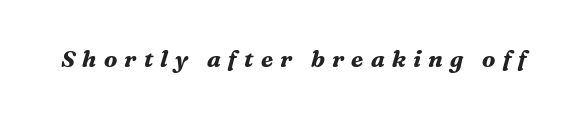
The image shows 23 px bold type, italic (leaning right); set unusually wide letter spacing (+0.31 em), not underlined.
